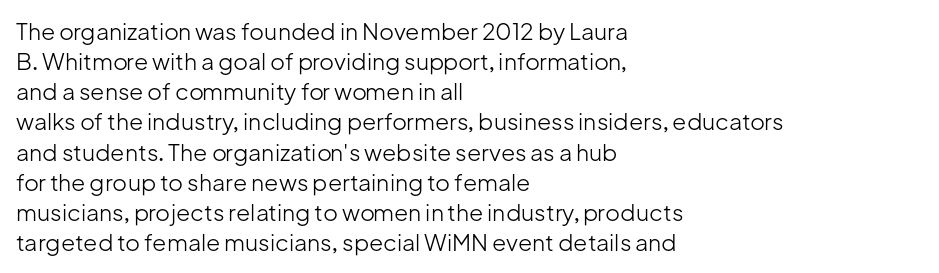
{"italic": "no", "bold": "no", "underline": "no", "align": "left", "line_spacing": "normal", "line_spacing_ratio": 1.31, "letter_spacing": "normal", "letter_spacing_em": 0.0, "glyph_px": 23}
